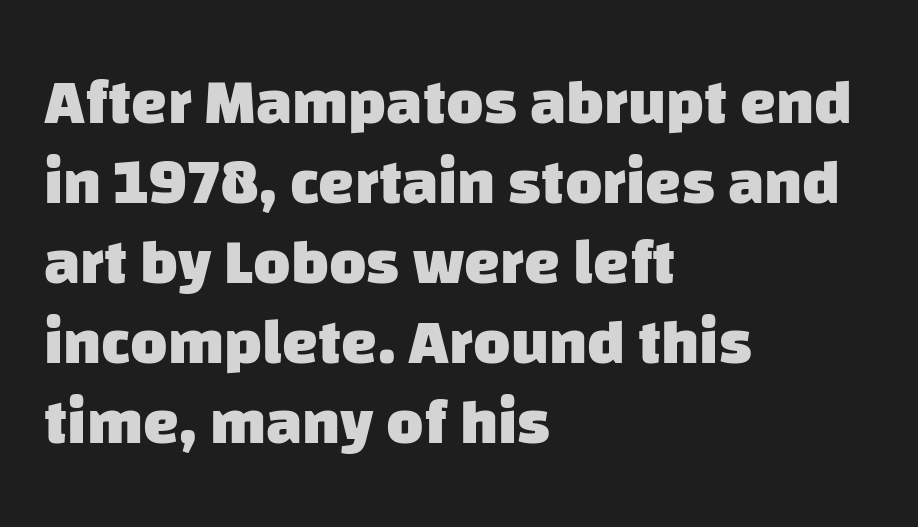
Q: Is the text bold? A: Yes.
Q: Is the typeface a serif or a sans-serif typeface? A: Sans-serif.
Q: Is the text underlined? A: No.
Q: How is the paragraph aligned? A: Left-aligned.
Q: Is the spacing between letters normal or unusually wide? A: Normal.
Q: Is the spacing between lines tight, normal or loose? A: Normal.
Q: Width (condensed, normal, or wide)? A: Normal.
Q: Stroke contrast? A: Low.
Q: x-height? A: Large.
Q: Monospaced? A: No.
